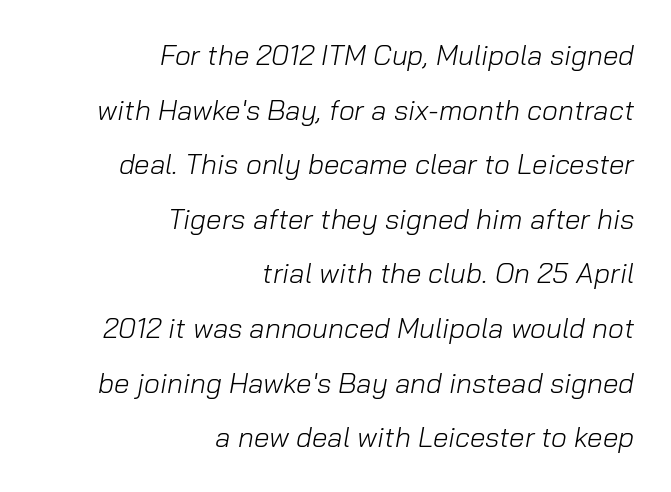
Widely set lines give the paragraph a tall, airy silhouette. The text carries the slant typical of an italic or oblique font. The rendering uses natural spacing where letterforms have individual widths. Check the space under the baseline: it is left empty. In terms of letterspacing, this is plain default setting.
